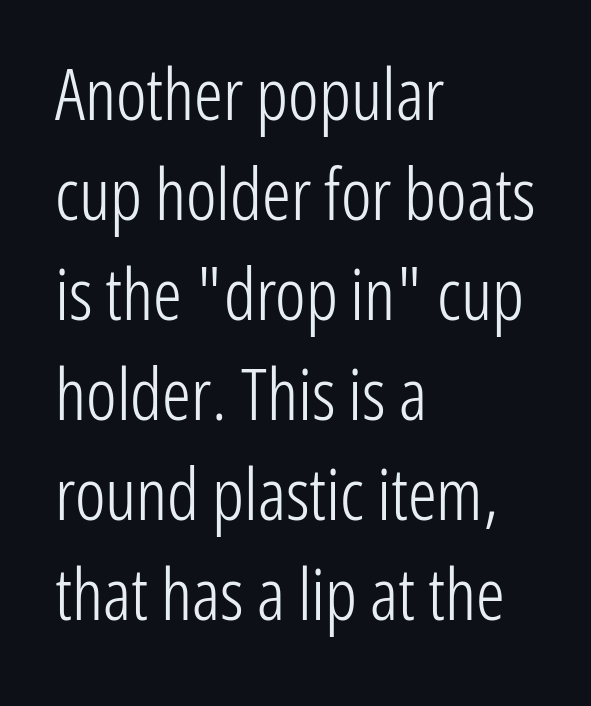
Q: Is the text bold? A: No.
Q: Is the text italic (slanted)? A: No, it is upright.
Q: Is the typeface a serif or a sans-serif typeface? A: Sans-serif.
Q: Is the text underlined? A: No.
Q: How is the paragraph aligned? A: Left-aligned.
Q: Is the spacing between letters normal or unusually wide? A: Normal.
Q: Is the spacing between lines tight, normal or loose? A: Normal.
Q: Width (condensed, normal, or wide)? A: Condensed.
Q: Stroke contrast? A: Low.
Q: x-height? A: Medium.
Q: Monospaced? A: No.
